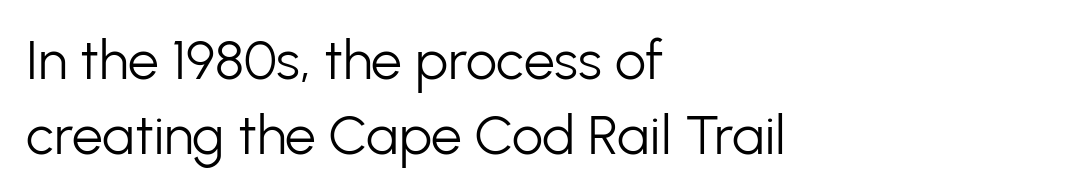
The image shows 55 px light sans-serif type, upright; set left-aligned, normal line spacing (1.37x), normal letter spacing, not underlined; low stroke contrast and a medium x-height.
